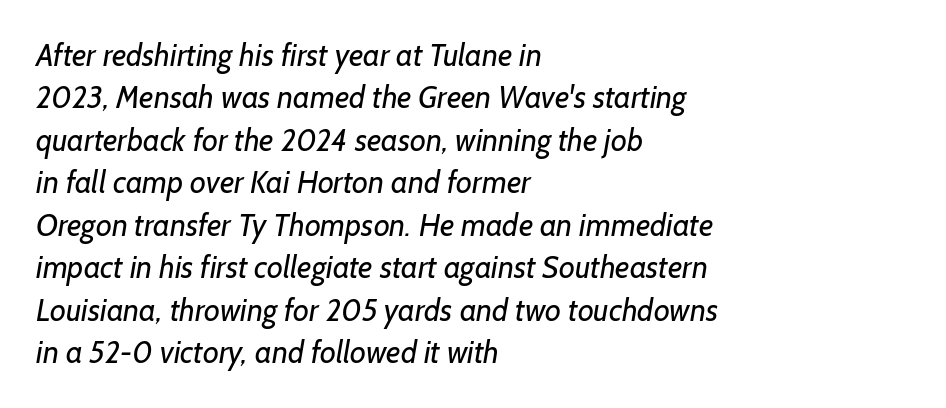
Q: Is the text bold? A: No.
Q: Is the typeface a serif or a sans-serif typeface? A: Sans-serif.
Q: Is the text underlined? A: No.
Q: How is the paragraph aligned? A: Left-aligned.
Q: Is the spacing between letters normal or unusually wide? A: Normal.
Q: Is the spacing between lines tight, normal or loose? A: Normal.
Q: Width (condensed, normal, or wide)? A: Normal.
Q: Stroke contrast? A: Low.
Q: x-height? A: Medium.
Q: Monospaced? A: No.
